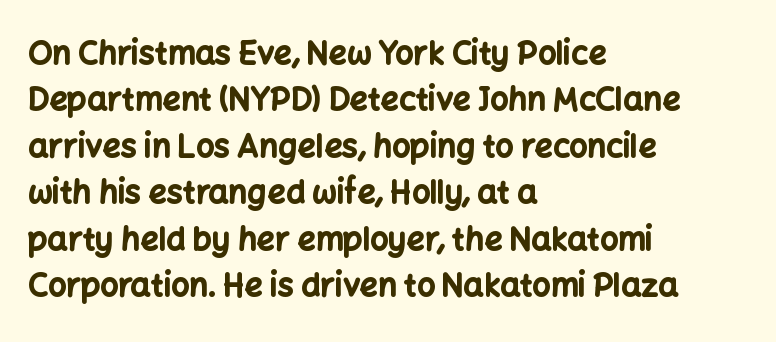
Quick note: not italic, upright. Leftover space on each line is placed entirely after the last word. Proportional: the letters do not fall into vertical columns. Unlike a traditional serif, this face leaves its strokes unadorned.
